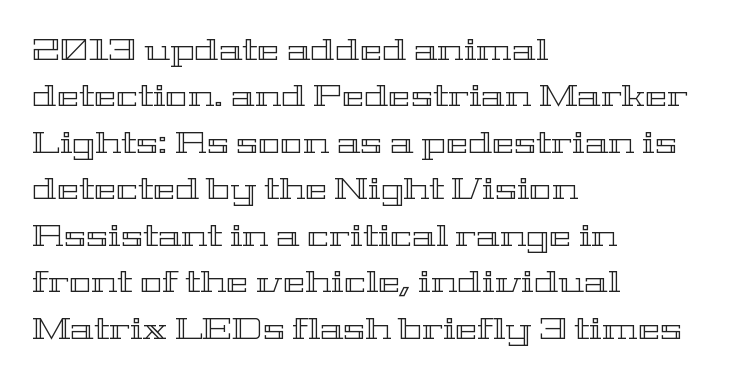
Q: Is the text italic (slanted)? A: No, it is upright.
Q: Is the text underlined? A: No.
Q: How is the paragraph aligned? A: Left-aligned.
Q: Is the spacing between letters normal or unusually wide? A: Normal.
Q: Is the spacing between lines tight, normal or loose? A: Normal.
Q: Width (condensed, normal, or wide)? A: Wide.
Q: x-height? A: Medium.
Q: Monospaced? A: No.
